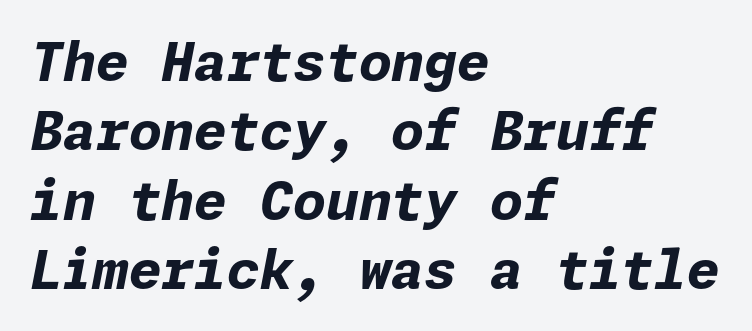
{"italic": "yes", "lean": "right", "slant_degrees": 11, "bold": "yes", "weight": "bold", "width": "normal", "stroke_contrast": "low", "x_height": "medium", "underline": "no", "align": "left", "line_spacing": "normal", "line_spacing_ratio": 1.31, "letter_spacing": "normal", "letter_spacing_em": 0.0, "glyph_px": 53}
